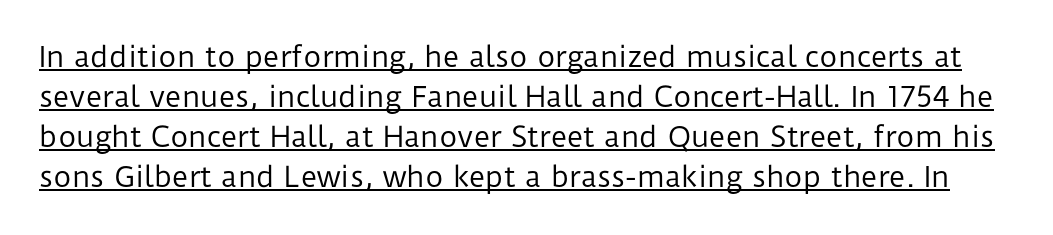
Students, observe: this is what conventionally led text looks like. Letter spacing: default. The type family on display is of the sans-serif kind. Vertical stems look standard width or narrower in stroke. Quick note: not italic, upright. Looks like someone drew a line under every word here.
